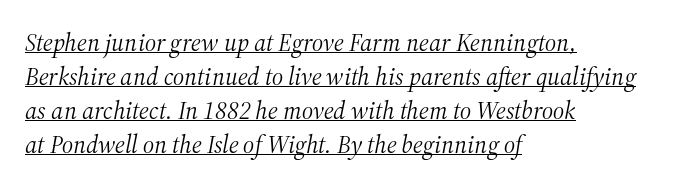
{"italic": "yes", "lean": "right", "slant_degrees": 12, "bold": "no", "underline": "yes", "align": "left", "line_spacing": "normal", "line_spacing_ratio": 1.36, "letter_spacing": "normal", "letter_spacing_em": 0.0, "glyph_px": 25}
